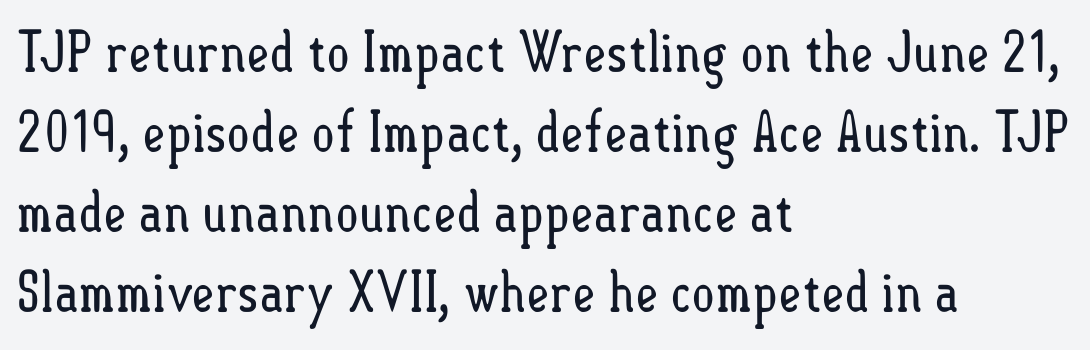
{"italic": "no", "bold": "no", "weight": "regular", "width": "condensed", "stroke_contrast": "low", "x_height": "small", "monospaced": "no", "underline": "no", "align": "left", "line_spacing": "normal", "line_spacing_ratio": 1.43, "letter_spacing": "normal", "letter_spacing_em": 0.0, "glyph_px": 56}
